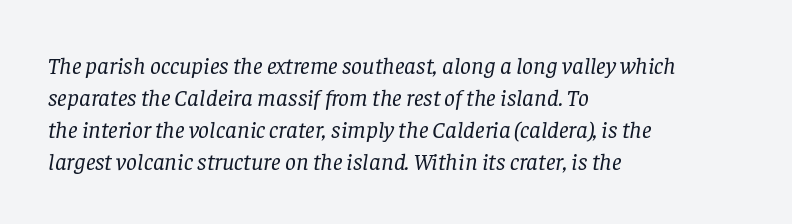
Q: Is the text bold? A: No.
Q: Is the text italic (slanted)? A: Yes, it leans right by about 8 degrees.
Q: Is the text underlined? A: No.
Q: How is the paragraph aligned? A: Left-aligned.
Q: Is the spacing between letters normal or unusually wide? A: Normal.
Q: Is the spacing between lines tight, normal or loose? A: Normal.
